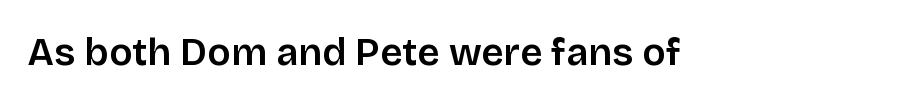
This rendering employs a face without finishing strokes, i.e., a sans-serif. Nothing unusual about the tracking: characters are spaced as the font intends. These lines are rendered in a variable-pitch font. Underline: absent. Every stem runs plumb, perpendicular to the baseline.
